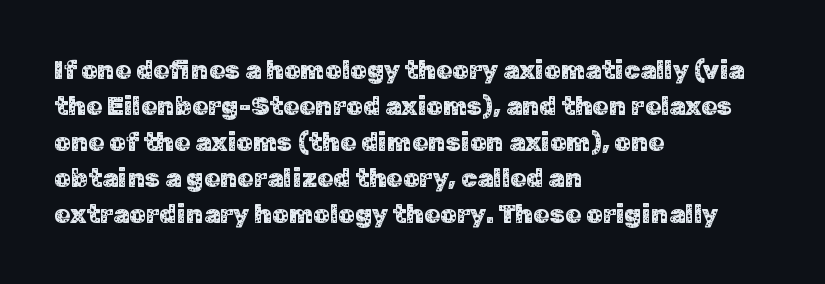
Q: Is the text italic (slanted)? A: No, it is upright.
Q: Is the text underlined? A: No.
Q: How is the paragraph aligned? A: Left-aligned.
Q: Is the spacing between letters normal or unusually wide? A: Normal.
Q: Is the spacing between lines tight, normal or loose? A: Normal.
